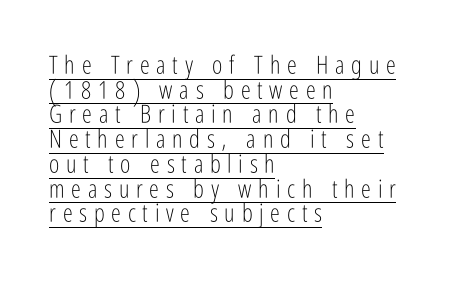
Notice how the stems are strictly vertical — no italics here. Vertical spacing — tight. These characters rest on top of a visible drawn line. Letter spacing: wide. In CSS terms this would be text-align: left.
